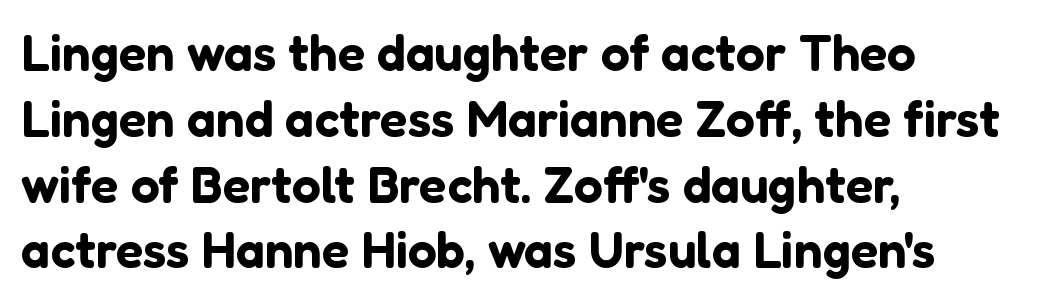
You could not count columns in this text — the font is proportionally spaced. Unmarked baselines from the first word to the last. Standard letterfit; no display-style spreading of the glyphs. This sample keeps an unexceptional amount of space between lines.
